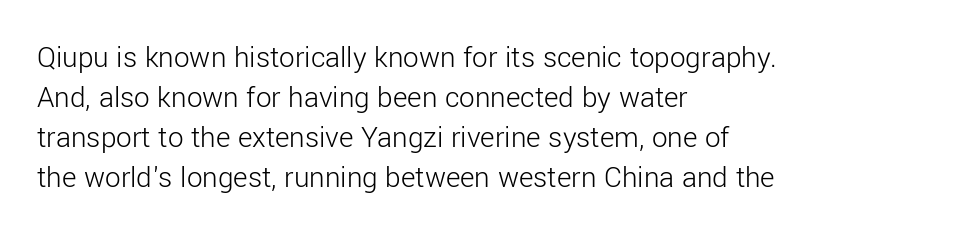
The image shows 31 px light sans-serif type, upright; set left-aligned, normal line spacing (1.29x), normal letter spacing, not underlined; low stroke contrast and a medium x-height.
